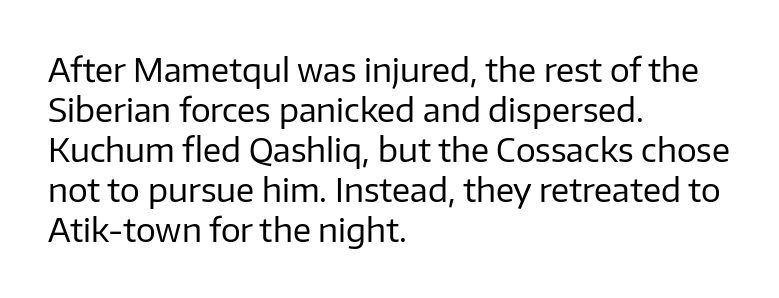
{"serif": "no", "italic": "no", "bold": "no", "weight": "regular", "width": "normal", "stroke_contrast": "low", "x_height": "medium", "monospaced": "no", "underline": "no", "align": "left", "line_spacing_ratio": 1.21, "letter_spacing": "normal", "letter_spacing_em": 0.0, "glyph_px": 33}
